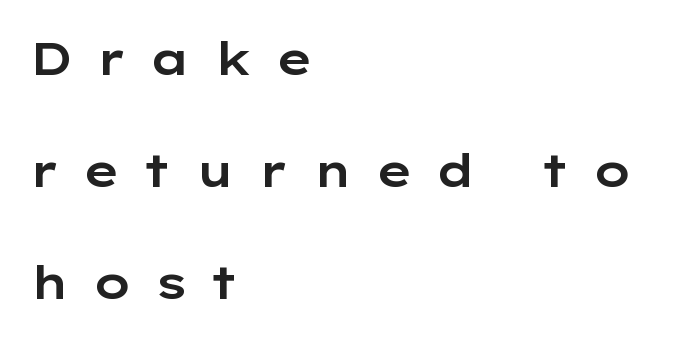
The image shows 46 px wide sans-serif type, upright; set left-aligned, loose line spacing (2.43x), unusually wide letter spacing (+0.5 em), not underlined; low stroke contrast and a medium x-height.
